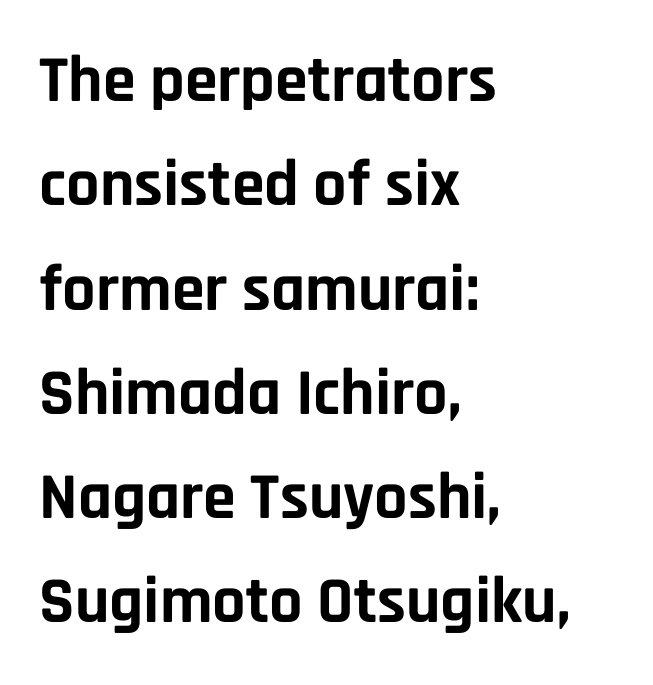
Honestly, the letter spacing is just normal — you wouldn't notice it. The lettering stays uniformly vertical, giving the passage a roman look. Evenly set lines give the paragraph a standard silhouette. One-word summary of the alignment: left. Unlike a traditional serif, this face leaves its strokes unadorned.
